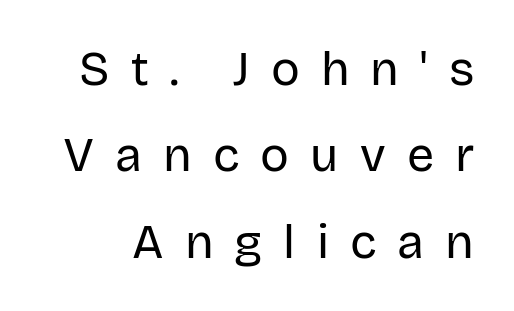
{"serif": "no", "italic": "no", "bold": "no", "weight": "regular", "width": "normal", "stroke_contrast": "low", "x_height": "large", "monospaced": "no", "underline": "no", "line_spacing_ratio": 1.8, "letter_spacing": "wide", "letter_spacing_em": 0.44, "glyph_px": 48}
